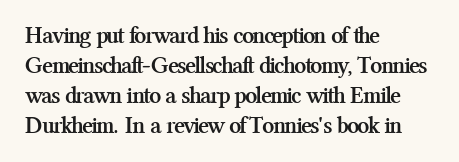
The image shows 24 px bold type, upright; set left-aligned, normal line spacing (1.25x), normal letter spacing, not underlined.
